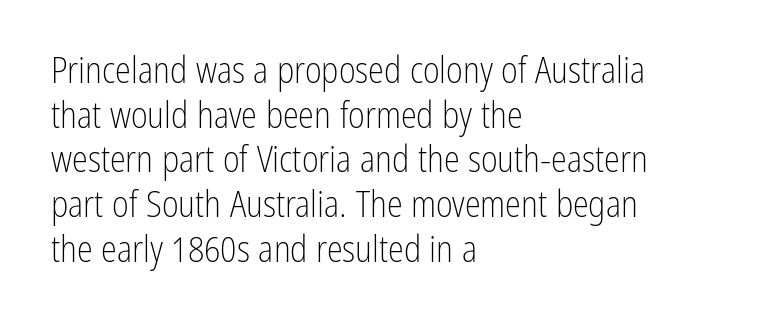
{"serif": "no", "italic": "no", "bold": "no", "weight": "light", "width": "condensed", "stroke_contrast": "low", "x_height": "medium", "monospaced": "no", "underline": "no", "align": "left", "line_spacing_ratio": 1.24, "letter_spacing": "normal", "letter_spacing_em": 0.0, "glyph_px": 36}
